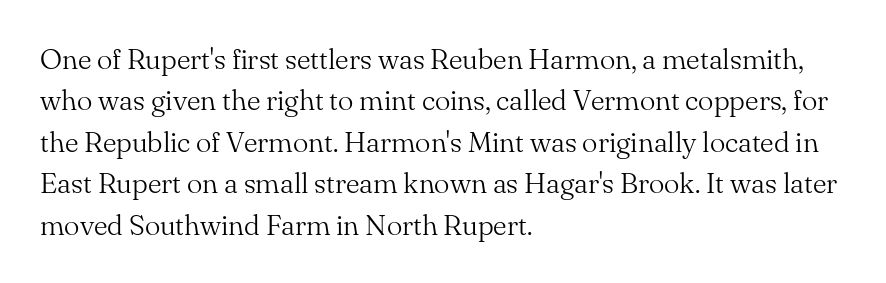
{"serif": "yes", "italic": "no", "bold": "no", "weight": "light", "width": "normal", "stroke_contrast": "medium", "x_height": "small", "monospaced": "no", "underline": "no", "align": "left", "line_spacing": "normal", "line_spacing_ratio": 1.43, "letter_spacing": "normal", "letter_spacing_em": 0.0, "glyph_px": 29}
